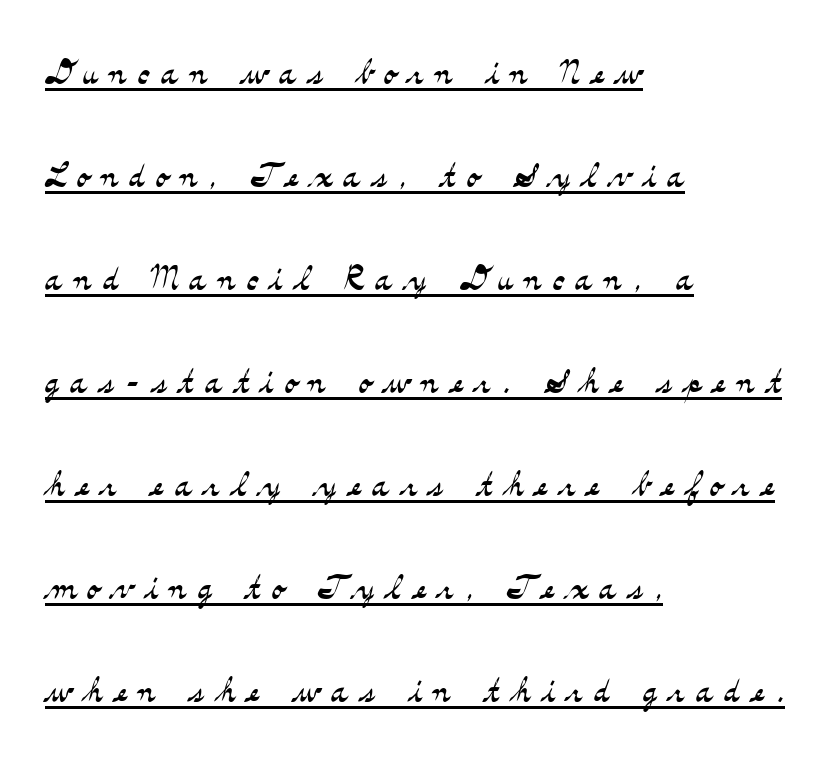
Between one letter and the next there's a generous, obvious gap. The lettering is marked with a stroke running underneath it. Is this a fixed-width face? No — the glyphs have proportional, varying widths. Serifs: yes, visible at the terminals of the letterforms. Does the copy run flush right? No — it runs flush left.
